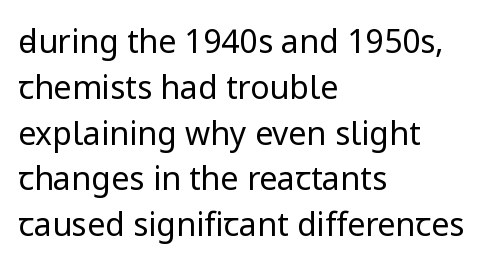
The image shows 32 px regular-weight sans-serif type, upright; set left-aligned, normal line spacing (1.43x), normal letter spacing, not underlined; low stroke contrast and a medium x-height.
